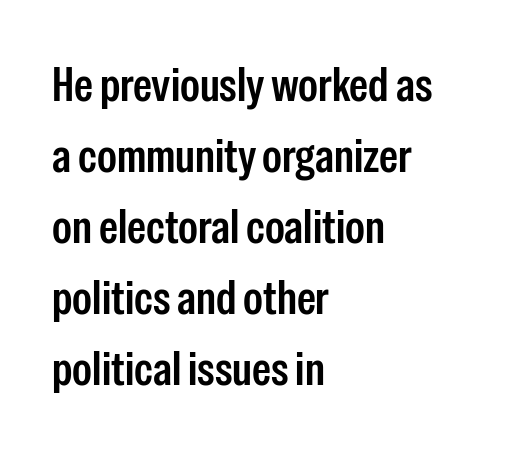
The image shows 48 px condensed sans-serif type, upright; set left-aligned, normal line spacing (1.48x), normal letter spacing, not underlined; low stroke contrast and a medium x-height.
